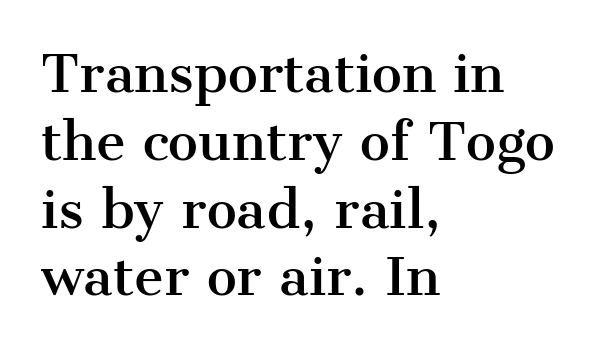
Does the leading feel generous? No, just average. The letterforms sit shoulder to shoulder at normal distance. The letters carry serifs — small finishing strokes at the ends of their stems. Any mark beneath the type? The region is blank.
